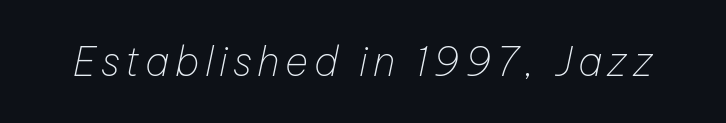
Q: Is the text bold? A: No.
Q: Is the text italic (slanted)? A: Yes, it leans right by about 12 degrees.
Q: Is the text underlined? A: No.
Q: Width (condensed, normal, or wide)? A: Normal.
Q: Stroke contrast? A: Low.
Q: x-height? A: Medium.
Q: Monospaced? A: No.
